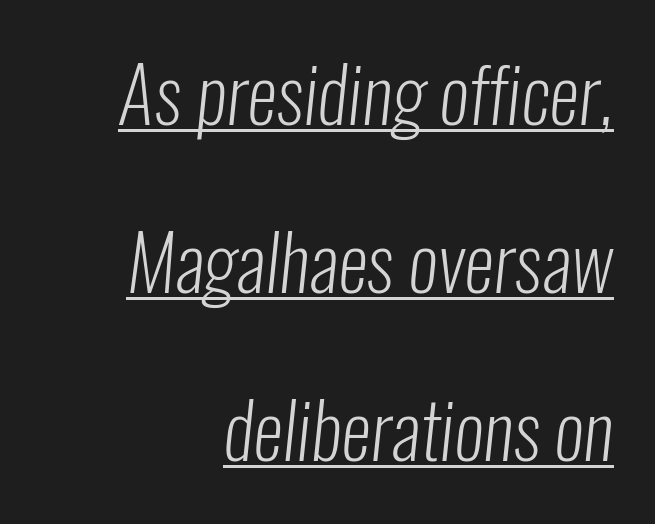
A continuous stroke trails under the words, as in a hyperlink. The lines are quadded right. There is no visible air inserted between adjacent glyphs. Reading down the column, the eye jumps a long way to each next line. Proportional: the letters do not fall into vertical columns.
